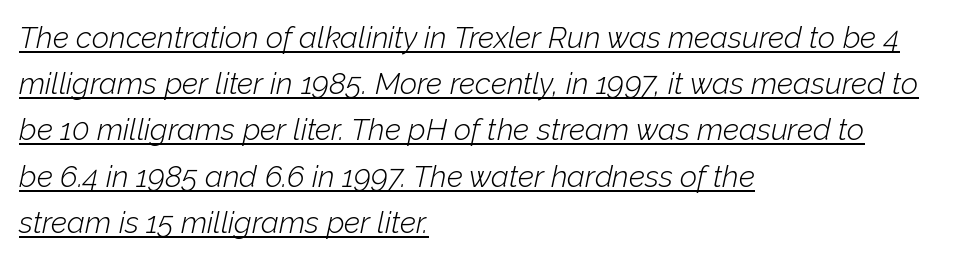
{"italic": "yes", "lean": "right", "slant_degrees": 12, "bold": "no", "weight": "light", "width": "normal", "stroke_contrast": "low", "x_height": "medium", "monospaced": "no", "underline": "yes", "align": "left", "line_spacing": "normal", "line_spacing_ratio": 1.54, "letter_spacing": "normal", "letter_spacing_em": 0.0, "glyph_px": 30}
